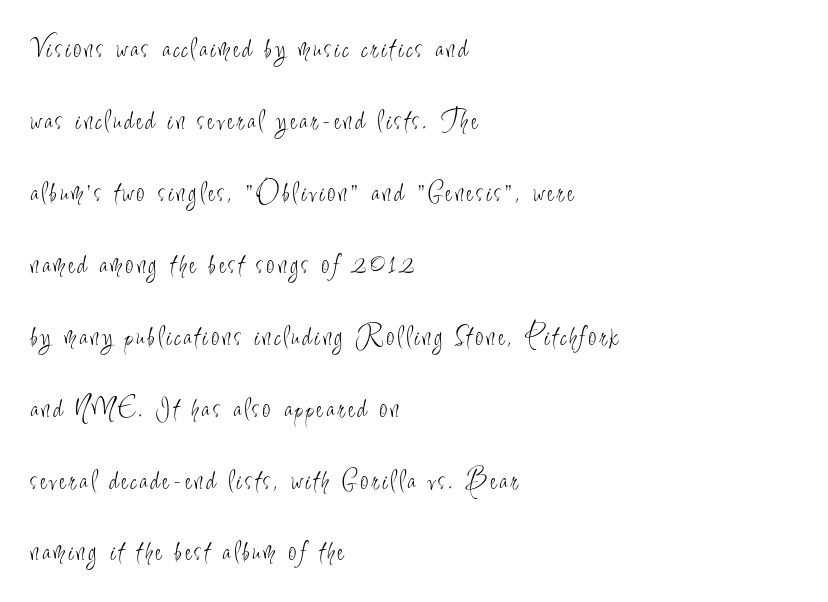
Do the characters align in a grid? No, the font is proportional. The font is comparable to plain body text, perhaps lighter. No word sits above an underline.
